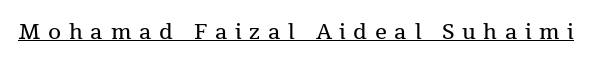
The type sits square on the baseline with zero lean. Vertical stems look standard width or narrower in stroke. The letterforms stand isolated, each surrounded by extra space. The sample's only ornament is a line tracing under the words.
